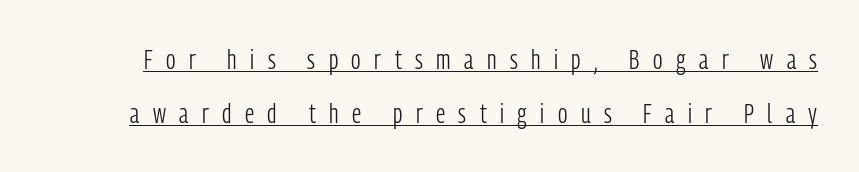
The passage shown has open, widely tracked lettering throughout. Ascenders rise straight up at ninety degrees. Vertically, the passage feels expansive, rows floating well apart. Weight class: somewhere from thin through regular. Caption: lettering with a line underneath.
